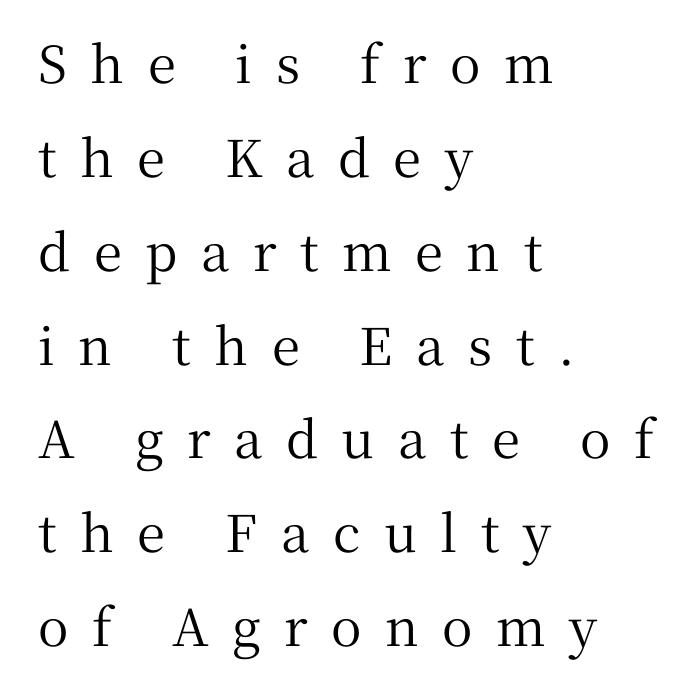
{"serif": "yes", "italic": "no", "width": "normal", "stroke_contrast": "medium", "x_height": "medium", "monospaced": "no", "underline": "no", "align": "left", "line_spacing_ratio": 1.84, "letter_spacing": "wide", "letter_spacing_em": 0.46, "glyph_px": 51}
